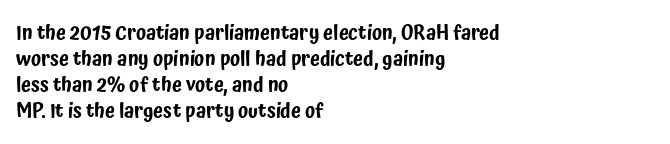
The image shows 20 px text type, upright; set left-aligned, normal line spacing (1.3x), normal letter spacing, not underlined.
